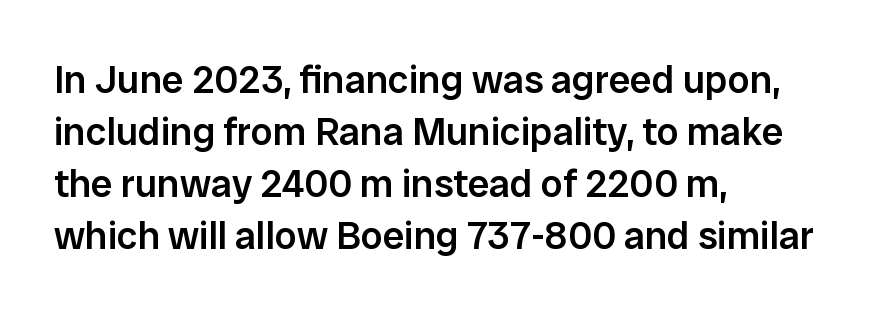
The image shows 39 px semibold sans-serif type, upright; set left-aligned, normal line spacing (1.33x), normal letter spacing, not underlined; low stroke contrast and a medium x-height.
